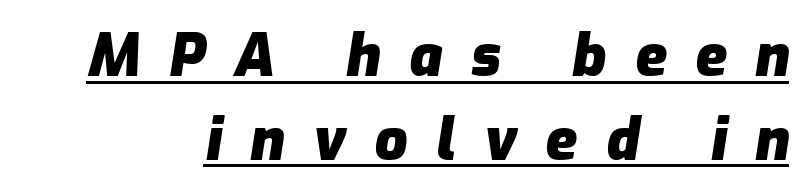
{"italic": "yes", "lean": "right", "slant_degrees": 9, "bold": "yes", "weight": "heavy", "width": "normal", "stroke_contrast": "low", "x_height": "medium", "monospaced": "no", "underline": "yes", "line_spacing": "normal", "line_spacing_ratio": 1.44, "letter_spacing": "wide", "letter_spacing_em": 0.49, "glyph_px": 58}
